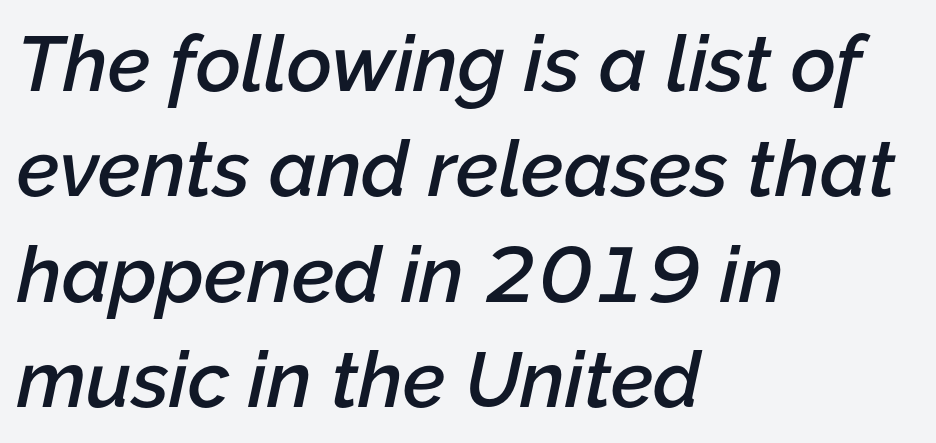
The passage shown is typed in a proportional face where columns would drift. The lettering tilts uniformly, giving the passage an italic look. The words here are not underlined. Semibold letterforms, between regular and bold. The horizontal fit of the characters is conventional and even.
